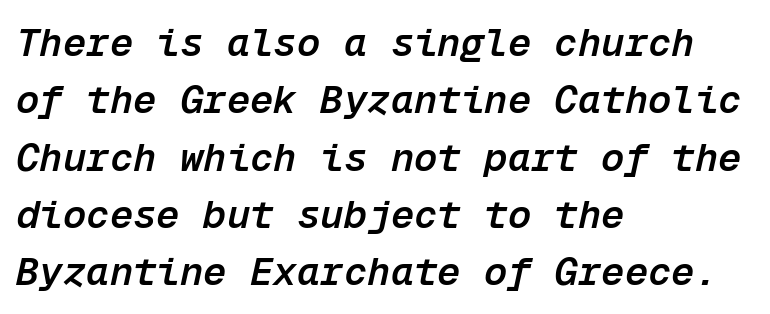
{"italic": "yes", "lean": "right", "slant_degrees": 12, "bold": "semi", "weight": "semibold", "width": "normal", "stroke_contrast": "low", "x_height": "medium", "monospaced": "yes", "underline": "no", "align": "left", "line_spacing": "normal", "line_spacing_ratio": 1.47, "letter_spacing": "normal", "letter_spacing_em": 0.0, "glyph_px": 39}
